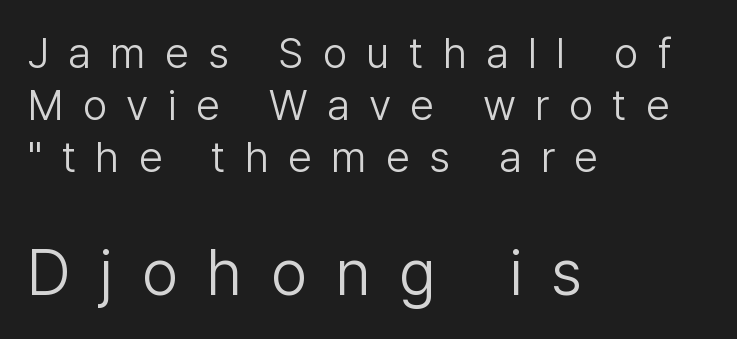
{"serif": "no", "italic": "no", "bold": "no", "weight": "light", "width": "normal", "stroke_contrast": "low", "x_height": "medium", "monospaced": "no", "underline": "no", "align": "left", "line_spacing_ratio": 1.21, "letter_spacing": "wide", "letter_spacing_em": 0.45, "larger_block": "second", "size_ratio": 1.49, "glyph_px": 64}
